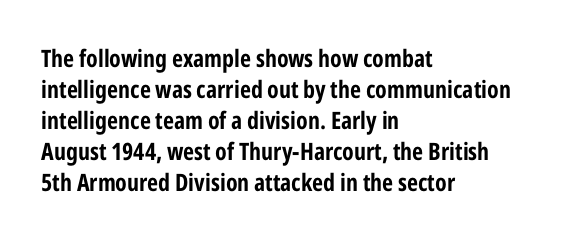
Q: Is the text bold? A: Yes.
Q: Is the text italic (slanted)? A: No, it is upright.
Q: Is the text underlined? A: No.
Q: How is the paragraph aligned? A: Left-aligned.
Q: Is the spacing between letters normal or unusually wide? A: Normal.
Q: Is the spacing between lines tight, normal or loose? A: Normal.
